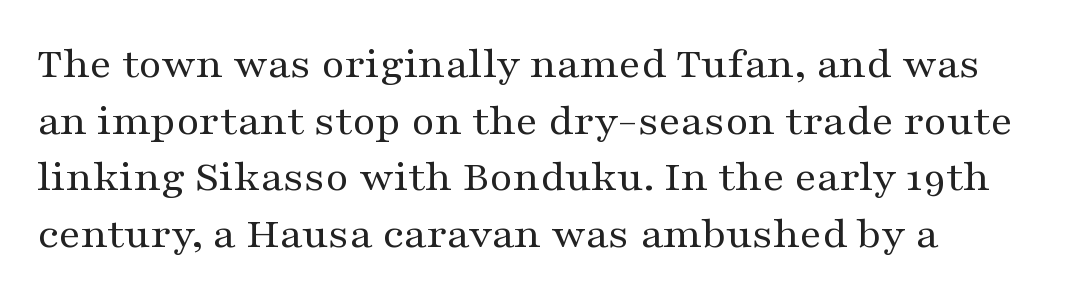
The image shows 45 px regular-weight, wide serif type, upright; set normal line spacing (1.26x), normal letter spacing, not underlined; medium stroke contrast and a medium x-height.
